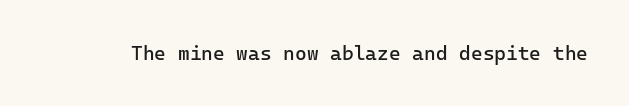
{"italic": "no", "bold": "no", "underline": "no", "letter_spacing": "normal", "letter_spacing_em": 0.0, "glyph_px": 20}
